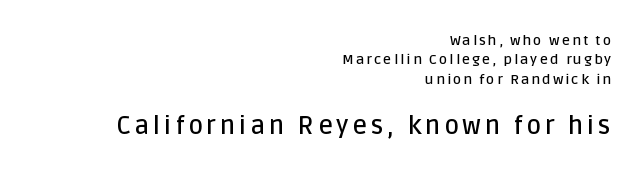
{"italic": "no", "bold": "semi", "underline": "no", "align": "right", "line_spacing": "normal", "line_spacing_ratio": 1.38, "larger_block": "second", "size_ratio": 1.79, "glyph_px": 25}
